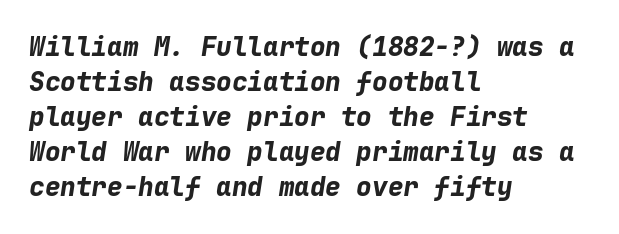
One-word summary of the alignment: left. Emphasis-style slanted type is in use. Letter spacing: default. As a designer I'd log this as weight 700, bold. The rows are spaced the way most documents space them.
